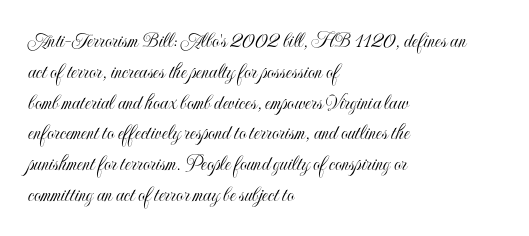
The image shows 22 px text type; set left-aligned, normal line spacing (1.4x), normal letter spacing, not underlined.
